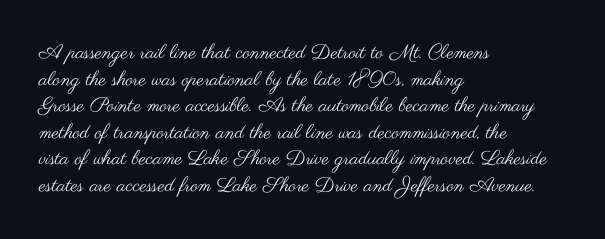
{"bold": "no", "underline": "no", "align": "left", "line_spacing": "normal", "line_spacing_ratio": 1.33, "letter_spacing": "normal", "letter_spacing_em": 0.0, "glyph_px": 20}
